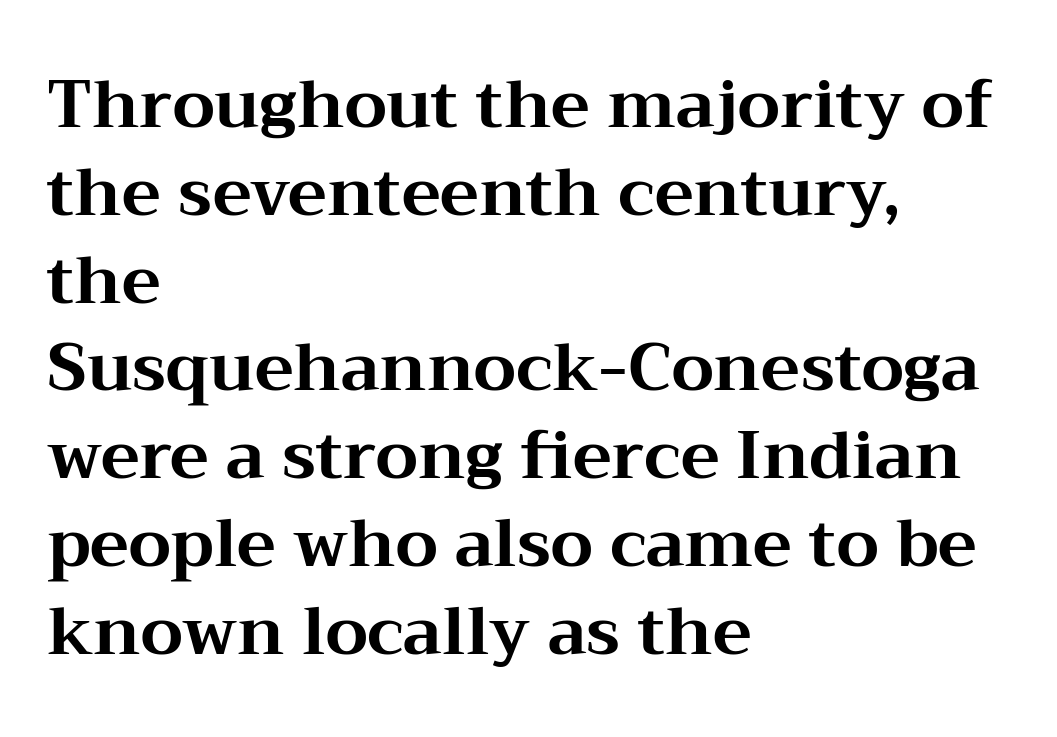
Q: Is the text bold? A: Yes.
Q: Is the text italic (slanted)? A: No, it is upright.
Q: Is the typeface a serif or a sans-serif typeface? A: Serif.
Q: Is the text underlined? A: No.
Q: How is the paragraph aligned? A: Left-aligned.
Q: Is the spacing between letters normal or unusually wide? A: Normal.
Q: Is the spacing between lines tight, normal or loose? A: Normal.
Q: Width (condensed, normal, or wide)? A: Wide.
Q: Stroke contrast? A: Medium.
Q: x-height? A: Medium.
Q: Monospaced? A: No.
